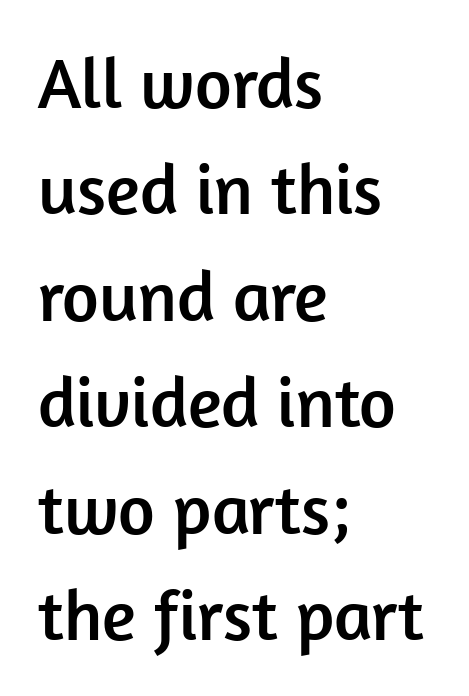
Q: Is the text italic (slanted)? A: No, it is upright.
Q: Is the typeface a serif or a sans-serif typeface? A: Sans-serif.
Q: Is the text underlined? A: No.
Q: How is the paragraph aligned? A: Left-aligned.
Q: Is the spacing between letters normal or unusually wide? A: Normal.
Q: Is the spacing between lines tight, normal or loose? A: Normal.
Q: Width (condensed, normal, or wide)? A: Normal.
Q: Stroke contrast? A: Low.
Q: x-height? A: Medium.
Q: Monospaced? A: No.
